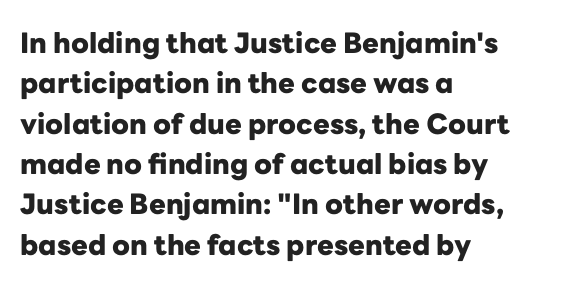
{"serif": "no", "italic": "no", "bold": "yes", "weight": "heavy", "width": "normal", "stroke_contrast": "low", "x_height": "medium", "monospaced": "no", "underline": "no", "align": "left", "line_spacing": "normal", "line_spacing_ratio": 1.44, "letter_spacing": "normal", "letter_spacing_em": 0.0, "glyph_px": 28}
